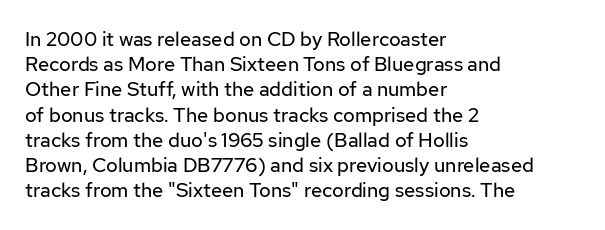
How would I describe the line gaps? Plain and ordinary. Stem width sits at or under what a default text font uses. Posture: straight, roman, zero tilt. Underlining? Definitely not there. How are the letters spaced? Ordinarily, with no added tracking. Alignment: flush left.
